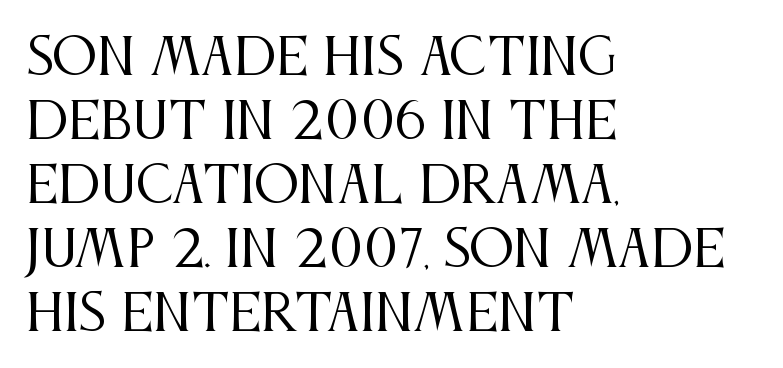
The passage is arranged the way most books set body copy — flush left. These lines are composed in type with serifs. Designer's note — italics off, roman on. The passage shown has conventional tracking throughout. Compared with typical paragraphs, the rows here are spaced about the same. Each letter keeps its own natural width here, so spacing adapts to shape.
